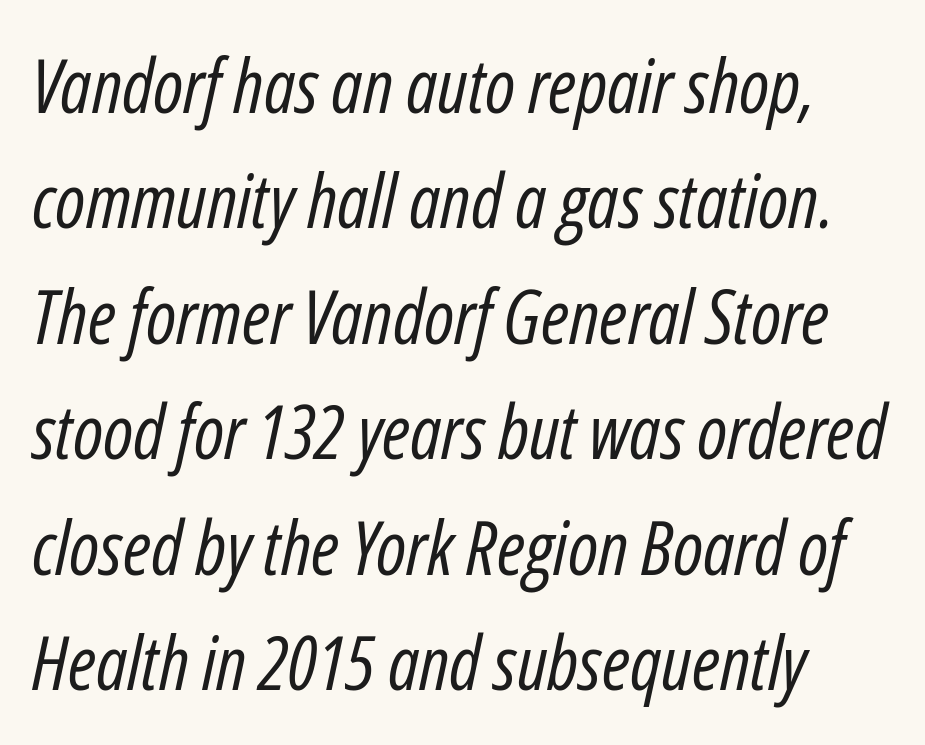
These lines were composed using italics. A student would call this left alignment; a typographer would say flush left, rag right. The space beneath each line is pristine and unruled. The passage shown is typed in a proportional face where columns would drift.
